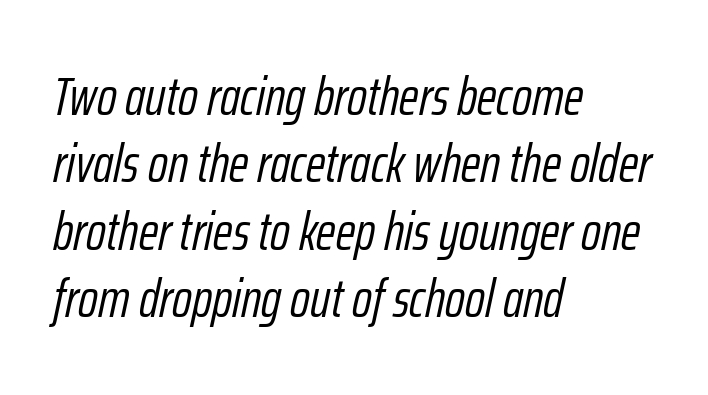
Q: Is the text bold? A: No.
Q: Is the text italic (slanted)? A: Yes, it leans right by about 12 degrees.
Q: Is the text underlined? A: No.
Q: How is the paragraph aligned? A: Left-aligned.
Q: Is the spacing between letters normal or unusually wide? A: Normal.
Q: Is the spacing between lines tight, normal or loose? A: Normal.
Q: Width (condensed, normal, or wide)? A: Condensed.
Q: Stroke contrast? A: Low.
Q: x-height? A: Medium.
Q: Monospaced? A: No.
